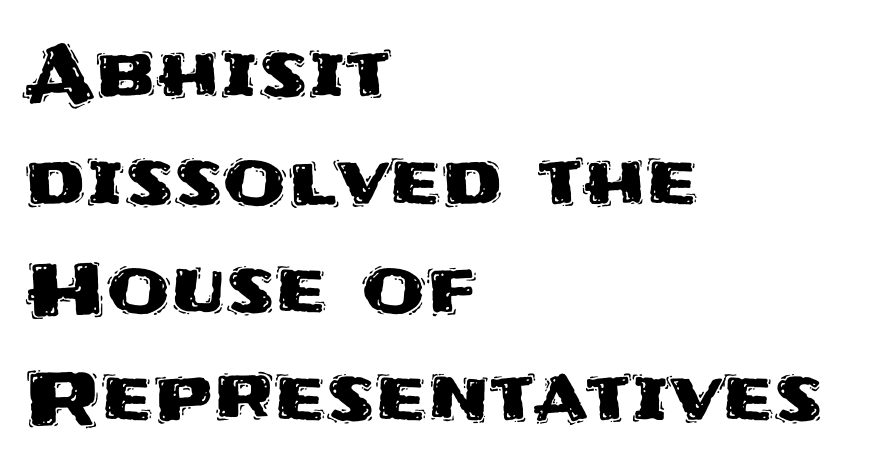
Q: Is the text italic (slanted)? A: No, it is upright.
Q: Is the typeface a serif or a sans-serif typeface? A: Sans-serif.
Q: Is the text underlined? A: No.
Q: How is the paragraph aligned? A: Left-aligned.
Q: Is the spacing between letters normal or unusually wide? A: Normal.
Q: Is the spacing between lines tight, normal or loose? A: Normal.
Q: Width (condensed, normal, or wide)? A: Normal.
Q: Stroke contrast? A: Medium.
Q: x-height? A: Large.
Q: Monospaced? A: No.
